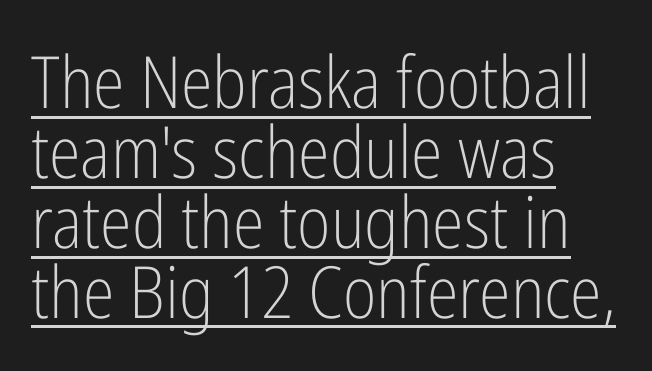
Compared with a typical body face, this is equally light or lighter still. Quick note: not italic, upright. Varying glyph widths throughout — classic text-font behaviour. The passage shown stacks its lines with hardly any gap. Honestly, the underline is the first thing you notice here. The tracking reads as untouched default to a designer's eye.
